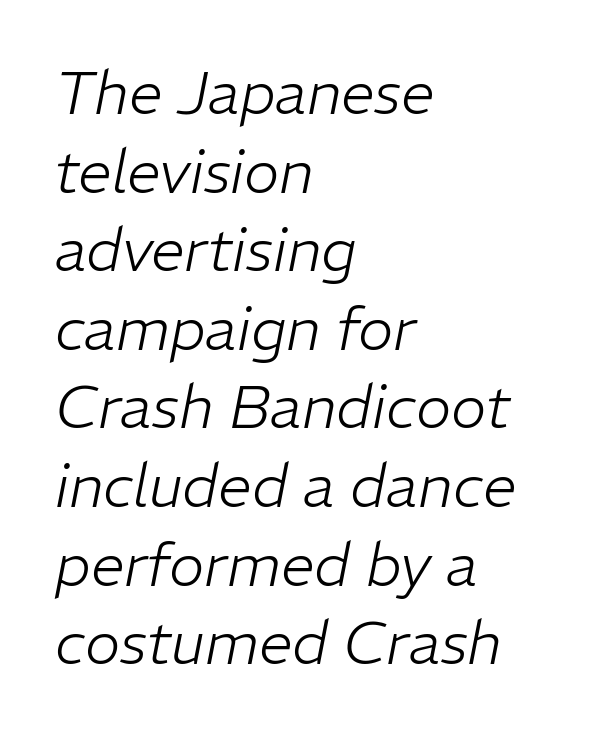
{"italic": "yes", "lean": "right", "slant_degrees": 11, "bold": "no", "weight": "light", "width": "normal", "stroke_contrast": "low", "x_height": "medium", "monospaced": "no", "underline": "no", "align": "left", "line_spacing": "normal", "line_spacing_ratio": 1.31, "letter_spacing": "normal", "letter_spacing_em": 0.0, "glyph_px": 60}
